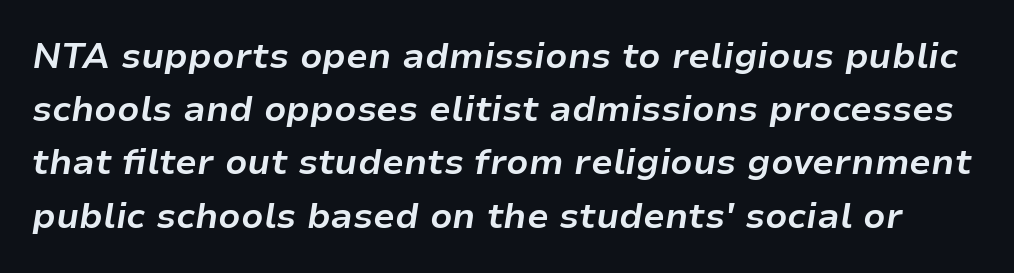
The image shows 35 px bold type, italic (leaning right); set normal line spacing (1.52x), normal letter spacing, not underlined; low stroke contrast and a medium x-height.
